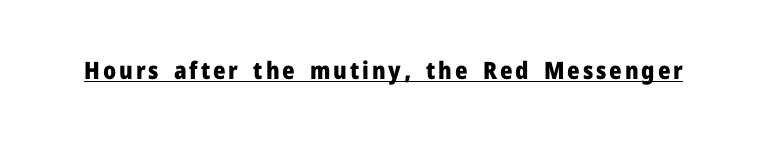
The image shows 24 px bold type, upright; set underlined.
